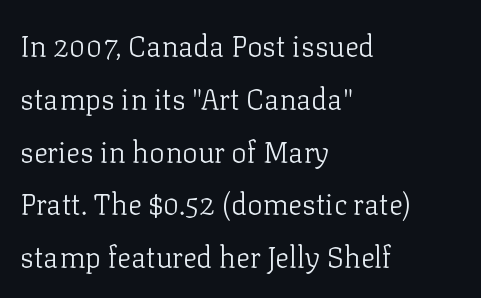
{"serif": "yes", "italic": "no", "bold": "no", "weight": "light", "width": "normal", "stroke_contrast": "low", "x_height": "medium", "monospaced": "no", "underline": "no", "align": "left", "line_spacing_ratio": 1.82, "letter_spacing": "normal", "letter_spacing_em": 0.0, "glyph_px": 29}
